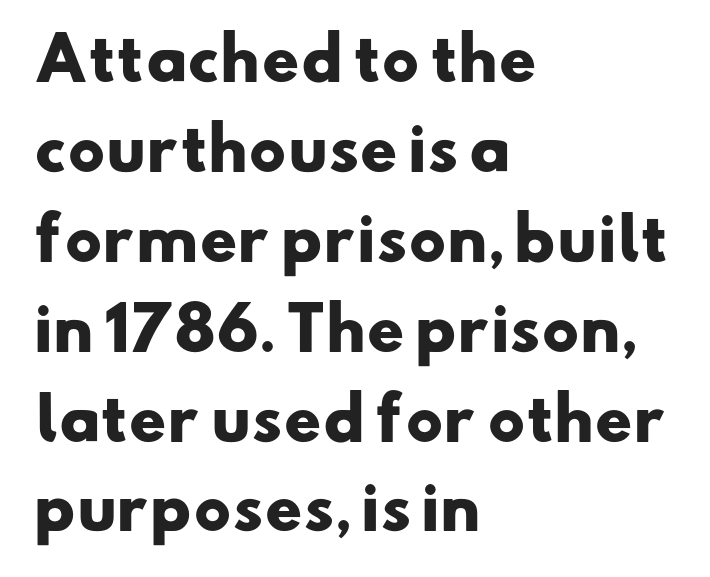
Q: Is the text bold? A: Yes.
Q: Is the typeface a serif or a sans-serif typeface? A: Sans-serif.
Q: Is the text underlined? A: No.
Q: How is the paragraph aligned? A: Left-aligned.
Q: Is the spacing between letters normal or unusually wide? A: Normal.
Q: Is the spacing between lines tight, normal or loose? A: Normal.
Q: Width (condensed, normal, or wide)? A: Wide.
Q: Stroke contrast? A: Low.
Q: x-height? A: Small.
Q: Monospaced? A: No.
